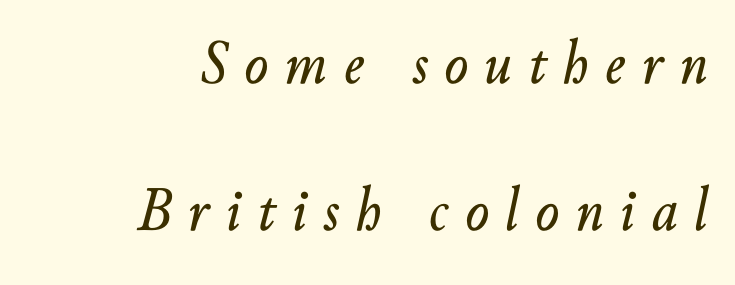
The image shows 63 px text type, italic (leaning right); set right-aligned, loose line spacing (2.34x), unusually wide letter spacing (+0.26 em), not underlined; low stroke contrast and a small x-height.
